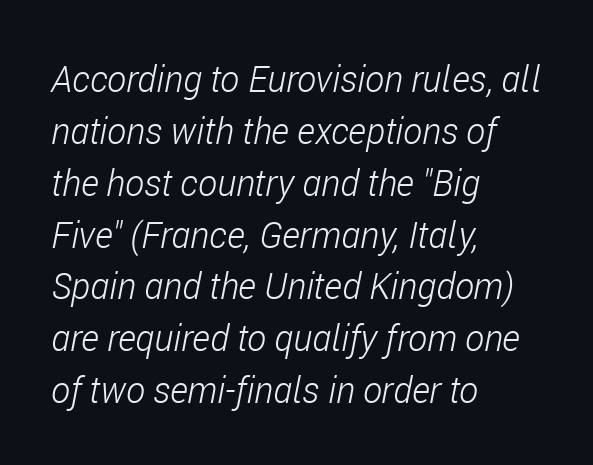
The image shows 36 px light, condensed type, italic (leaning right); set left-aligned, normal line spacing (1.44x), normal letter spacing, not underlined; low stroke contrast and a medium x-height.
